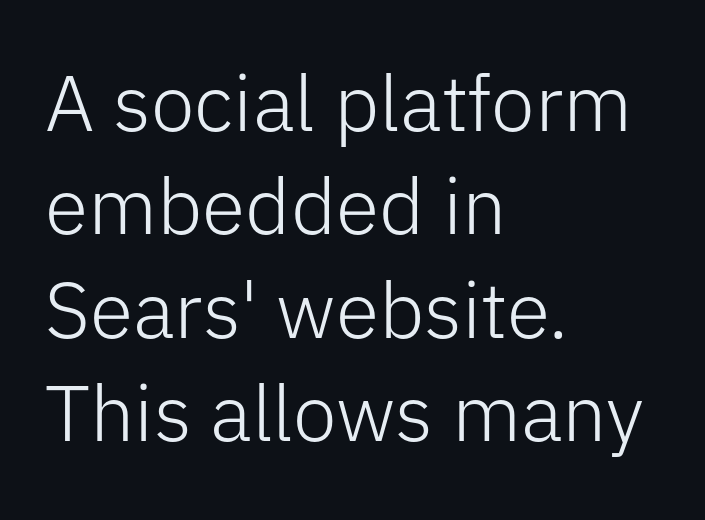
The image shows 79 px light sans-serif type, upright; set left-aligned, normal line spacing (1.31x), normal letter spacing, not underlined; low stroke contrast and a medium x-height.
